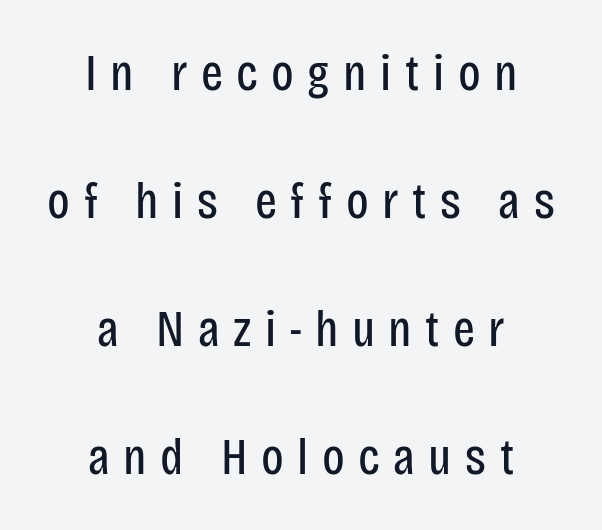
The image shows 52 px regular-weight, condensed sans-serif type, upright; set centered, loose line spacing (2.46x), unusually wide letter spacing (+0.26 em), not underlined; low stroke contrast and a large x-height.
